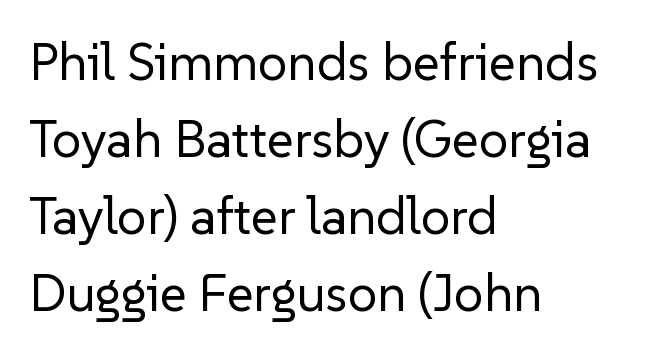
Every stem runs plumb, perpendicular to the baseline. Each stroke keeps to a modest, everyday thickness or less. The letterforms sit shoulder to shoulder at normal distance. The area under the type is left untouched. The passage shown is typed in a proportional face where columns would drift.
